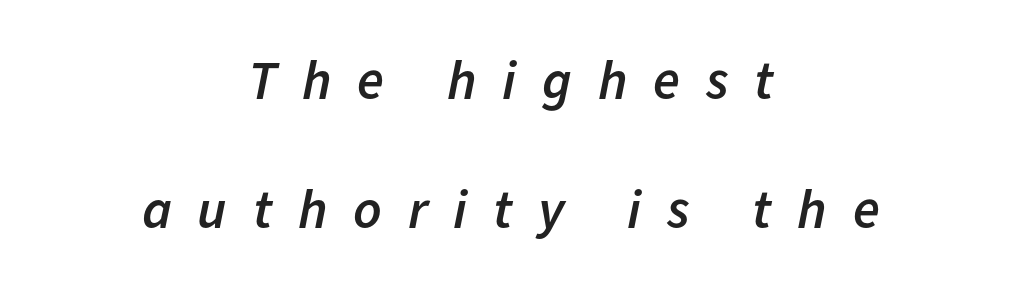
Q: Is the text bold? A: Semi-bold.
Q: Is the text italic (slanted)? A: Yes, it leans right by about 11 degrees.
Q: Is the text underlined? A: No.
Q: How is the paragraph aligned? A: Centered.
Q: Is the spacing between letters normal or unusually wide? A: Unusually wide.
Q: Is the spacing between lines tight, normal or loose? A: Loose.
Q: Width (condensed, normal, or wide)? A: Normal.
Q: Stroke contrast? A: Low.
Q: x-height? A: Medium.
Q: Monospaced? A: No.
